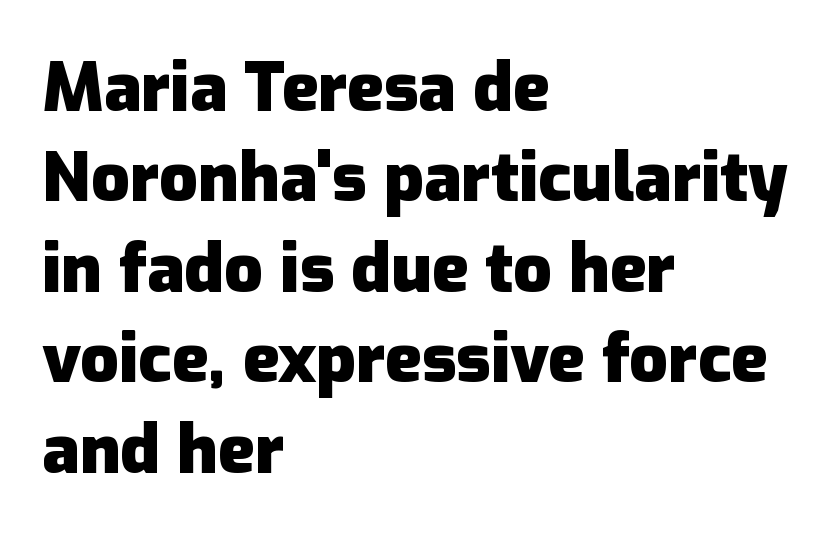
Quick note: interline space is typical. Each word holds together tightly as a unit, with standard inter-letter gaps. Typesetter's note: full bold, strokes at maximum text heaviness. Line beginnings align vertically; line endings do not. Bare-footed words on every line.
